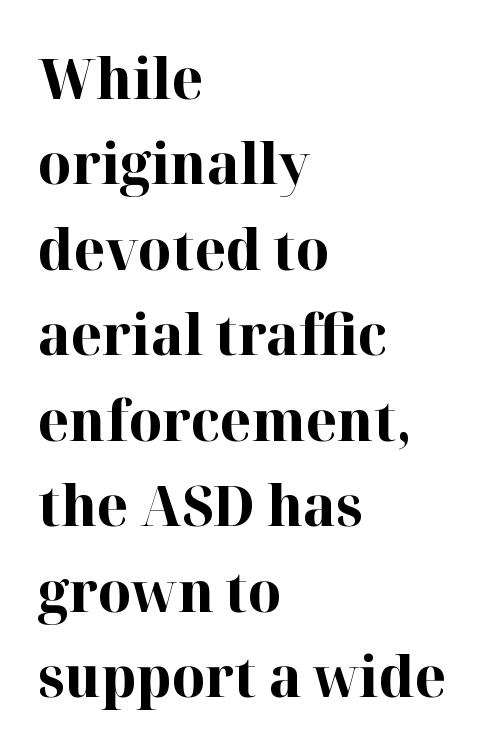
Q: Is the text bold? A: Yes.
Q: Is the text italic (slanted)? A: No, it is upright.
Q: Is the typeface a serif or a sans-serif typeface? A: Serif.
Q: Is the text underlined? A: No.
Q: How is the paragraph aligned? A: Left-aligned.
Q: Is the spacing between letters normal or unusually wide? A: Normal.
Q: Is the spacing between lines tight, normal or loose? A: Normal.
Q: Width (condensed, normal, or wide)? A: Normal.
Q: Stroke contrast? A: High.
Q: x-height? A: Medium.
Q: Monospaced? A: No.
